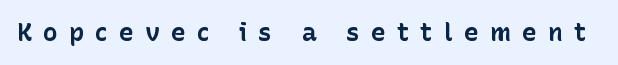
The image shows 25 px bold type, upright; set unusually wide letter spacing (+0.44 em), not underlined.
